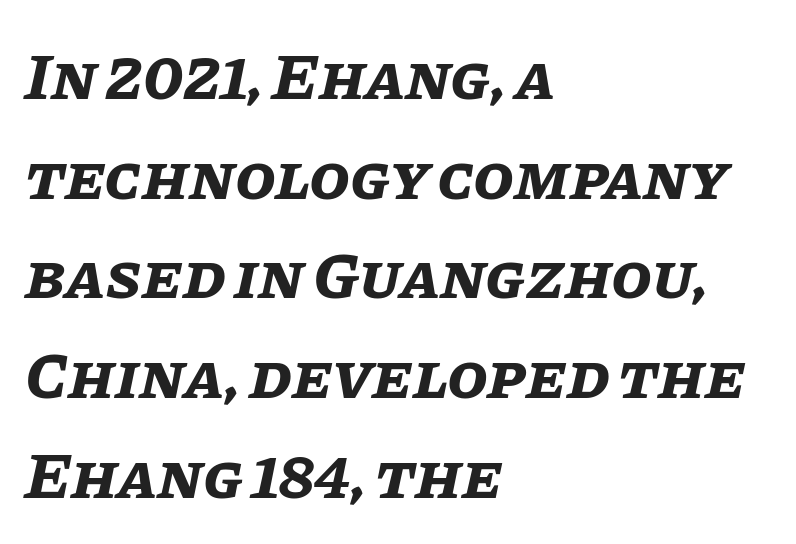
Honestly, the row spacing looks completely unremarkable. Think of a printed novel: that variable character pitch is what you see here. I'd describe the lettering as bold — thick and assertive. Characters are canted at an angle relative to the baseline's perpendicular. Reading down the block, your eye returns to a fixed left position each line.
